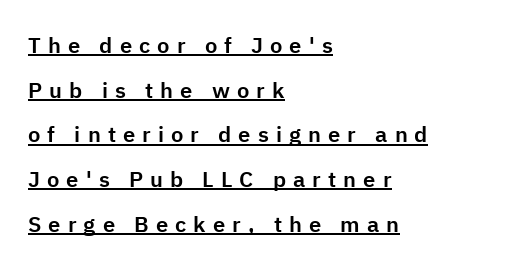
{"italic": "no", "underline": "yes", "align": "left", "line_spacing": "loose", "line_spacing_ratio": 2.03, "letter_spacing": "wide", "letter_spacing_em": 0.32, "glyph_px": 22}
